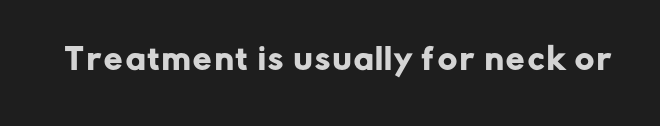
Is this a fixed-width face? No — the glyphs have proportional, varying widths. A bare baseline throughout the passage. This sample uses an upright cut, with every glyph sitting square on the baseline. Classification — sans serif.
